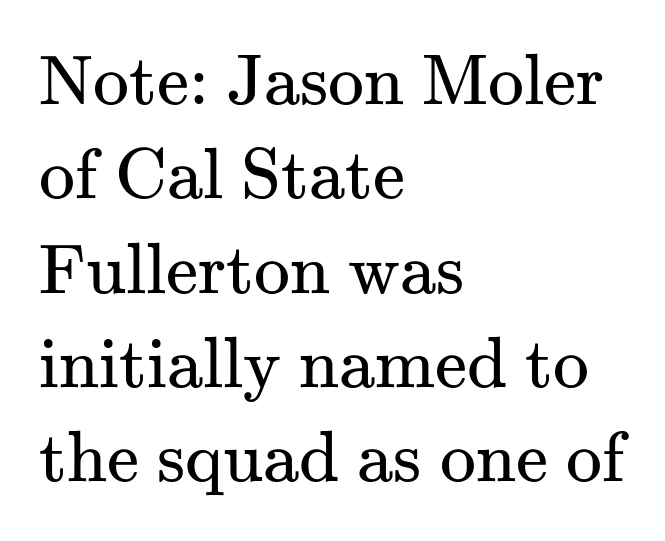
Q: Is the text bold? A: No.
Q: Is the text italic (slanted)? A: No, it is upright.
Q: Is the typeface a serif or a sans-serif typeface? A: Serif.
Q: Is the text underlined? A: No.
Q: How is the paragraph aligned? A: Left-aligned.
Q: Is the spacing between letters normal or unusually wide? A: Normal.
Q: Is the spacing between lines tight, normal or loose? A: Normal.
Q: Width (condensed, normal, or wide)? A: Normal.
Q: Stroke contrast? A: Medium.
Q: x-height? A: Small.
Q: Monospaced? A: No.
